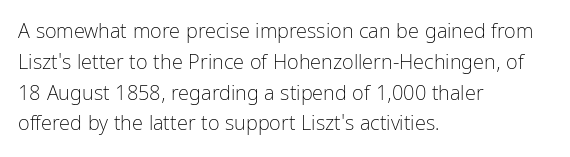
{"italic": "no", "bold": "no", "underline": "no", "align": "left", "line_spacing": "normal", "line_spacing_ratio": 1.54, "letter_spacing": "normal", "letter_spacing_em": 0.0, "glyph_px": 20}
